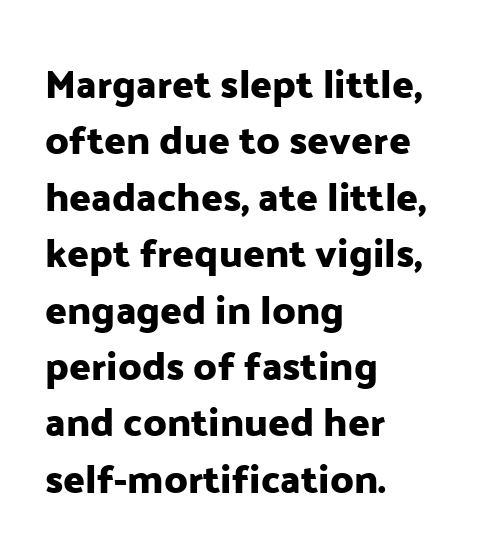
The zone under the glyphs is completely vacant. Baseline-to-baseline distance is the conventional proportion of letter height. A student would call this left alignment; a typographer would say flush left, rag right. Classification — sans serif. No italicization has been applied; the sample stays upright.
